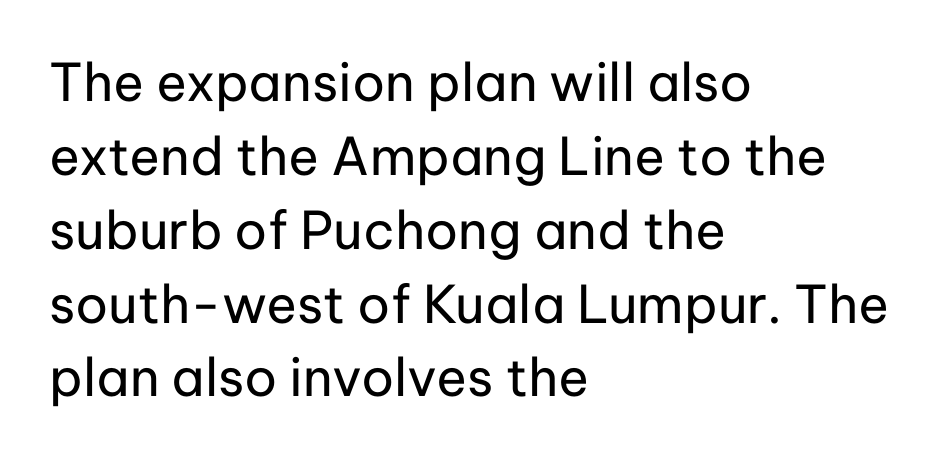
These lines are rendered in a variable-pitch font. In terms of leading, this rendering sits right in the middle. Beneath every word, the page is bare. In terms of posture, this sample is upright. Typographically, this falls in the sans-serif category.
